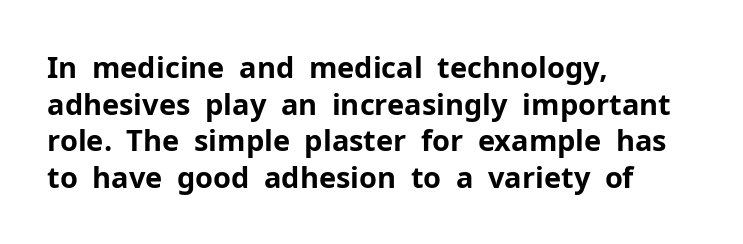
The image shows 29 px bold sans-serif type, upright; set left-aligned, normal line spacing (1.26x), normal letter spacing, not underlined; low stroke contrast and a medium x-height.
